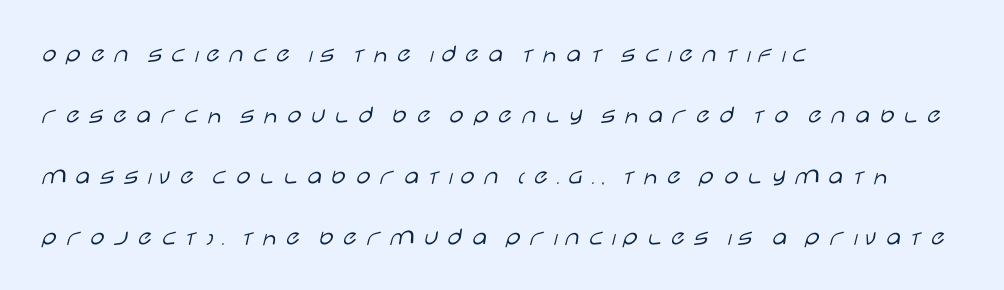
{"bold": "no", "underline": "no", "align": "left", "line_spacing": "loose", "line_spacing_ratio": 2.34, "letter_spacing": "wide", "letter_spacing_em": 0.22, "glyph_px": 26}
